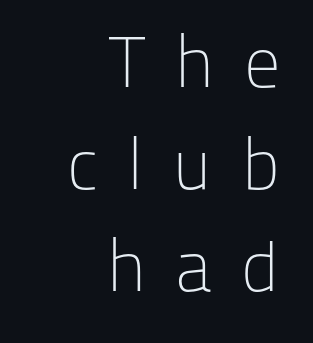
Baseline-to-baseline distance is the conventional proportion of letter height. What stands out about the letter spacing? Its width — letters are far apart. The passage is arranged like a letterhead date or caption credit — flush right. Each row of text sits above clean, open space. The passage shown is not bold in any degree.
